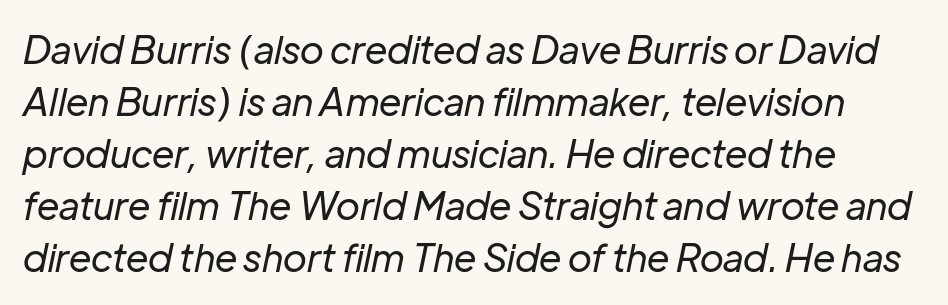
The space between consecutive lines is moderate. The gaps between neighbouring characters are ordinary and unremarkable. You could not count columns in this text — the font is proportionally spaced. Vertical stems look standard width or narrower in stroke. The typography opts for an oblique posture over an upright one.
